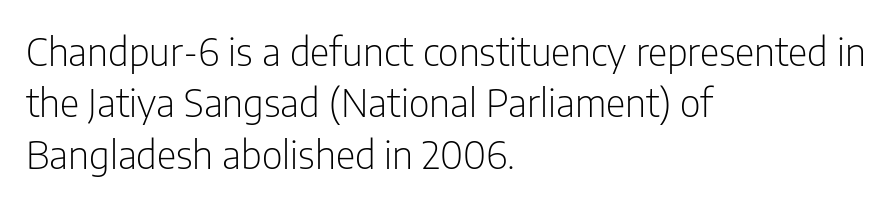
Q: Is the text bold? A: No.
Q: Is the text italic (slanted)? A: No, it is upright.
Q: Is the typeface a serif or a sans-serif typeface? A: Sans-serif.
Q: Is the text underlined? A: No.
Q: How is the paragraph aligned? A: Left-aligned.
Q: Is the spacing between letters normal or unusually wide? A: Normal.
Q: Is the spacing between lines tight, normal or loose? A: Normal.
Q: Width (condensed, normal, or wide)? A: Condensed.
Q: Stroke contrast? A: Low.
Q: x-height? A: Medium.
Q: Monospaced? A: No.
